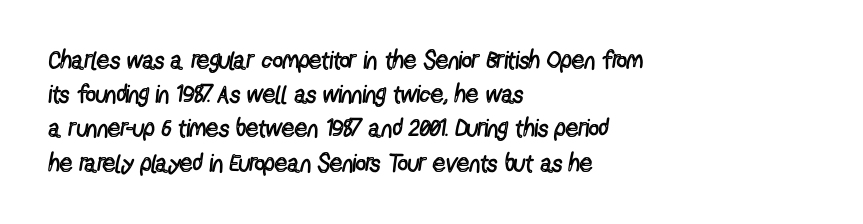
{"bold": "no", "underline": "no", "align": "left", "line_spacing": "normal", "line_spacing_ratio": 1.37, "letter_spacing": "normal", "letter_spacing_em": 0.0, "glyph_px": 25}
